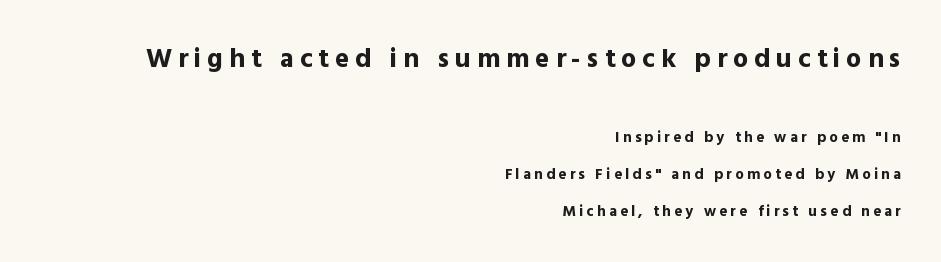
{"italic": "no", "bold": "yes", "underline": "no", "align": "right", "line_spacing": "loose", "line_spacing_ratio": 2.44, "letter_spacing": "wide", "letter_spacing_em": 0.22, "larger_block": "first", "size_ratio": 1.8, "glyph_px": 27}
